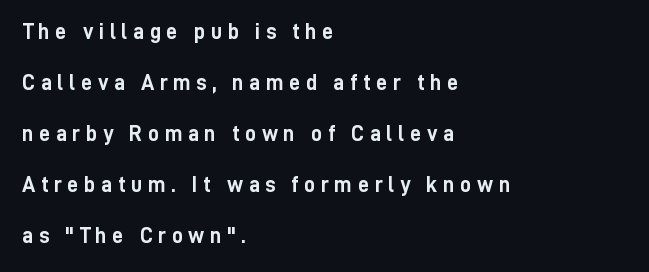
Type without underlining. The sample has been set heavy, in full bold. These lines are set flush left with a ragged right edge. Whoever set this chose breathing room over compactness in the vertical rhythm.
